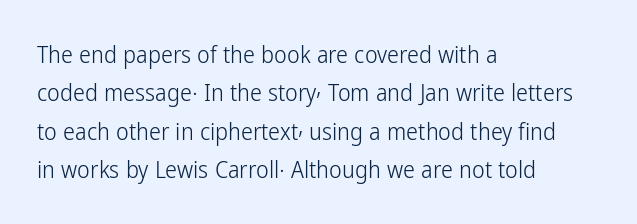
Plain, unruled lines of type. No heavy texture on the line: the type isn't bold. Look at the tracking — it's just the regular setting, nothing added. The axis of the letterforms is exactly vertical. The rows are spaced the way most documents space them.
